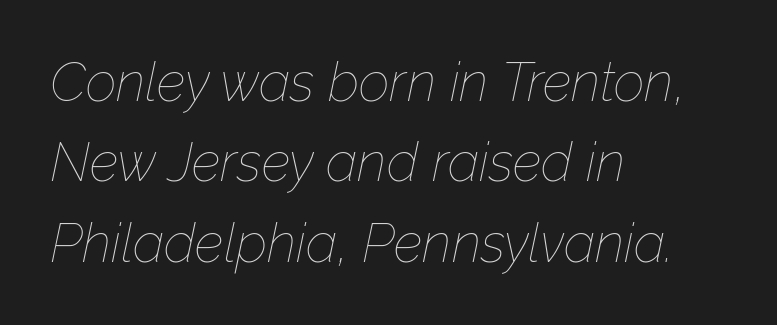
Q: Is the text bold? A: No.
Q: Is the text italic (slanted)? A: Yes, it leans right by about 12 degrees.
Q: Is the text underlined? A: No.
Q: How is the paragraph aligned? A: Left-aligned.
Q: Is the spacing between letters normal or unusually wide? A: Normal.
Q: Is the spacing between lines tight, normal or loose? A: Normal.
Q: Width (condensed, normal, or wide)? A: Normal.
Q: Stroke contrast? A: Low.
Q: x-height? A: Medium.
Q: Monospaced? A: No.
